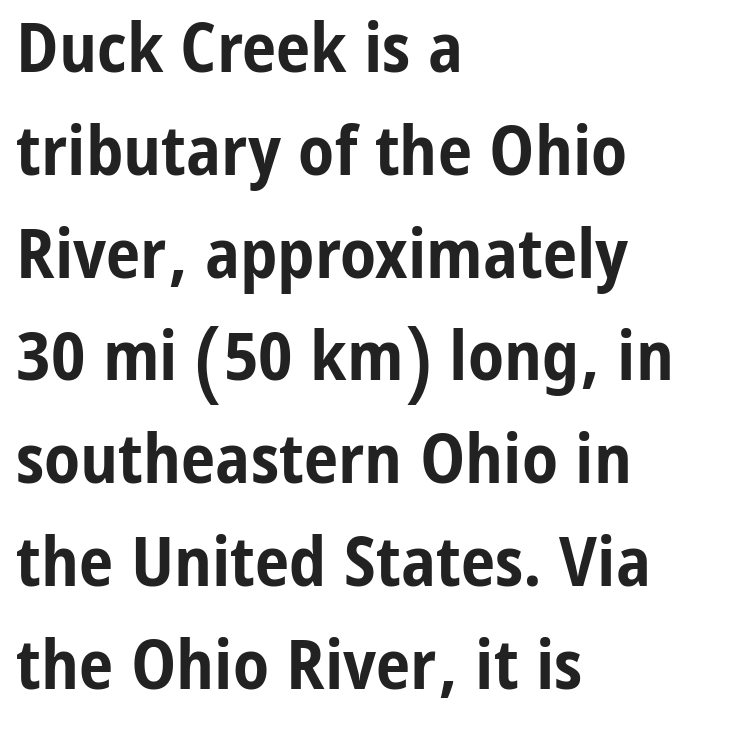
Unmarked baselines from the first word to the last. This block has exactly the height ordinary leading produces. The passage shown is typed in a proportional face where columns would drift. Strokes here are thick enough to call this a true bold. This rendering uses left alignment, leaving the right contour irregular.
